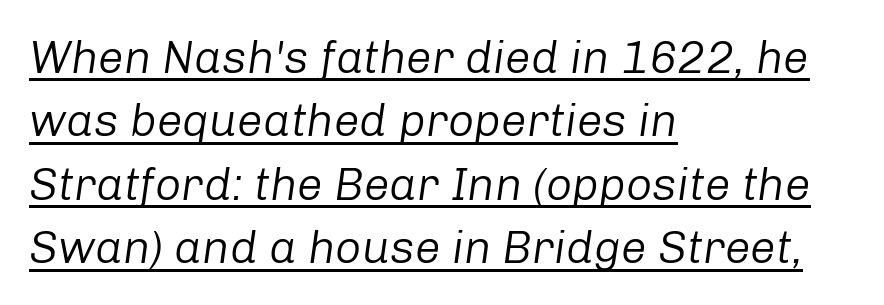
Is the type heavy? It reads as light-to-regular instead. Standard letterfit; no display-style spreading of the glyphs. Which margin do the lines hug? The left one — the right edge is uneven. Rendered with sloped, italic letterforms. These lines sit exactly where default settings would place them.
